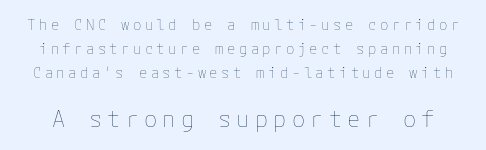
The image shows 22 px text type, upright; set line spacing 1.71x, unusually wide letter spacing (+0.24 em), not underlined; the second (bottom) block is 1.57x larger.
